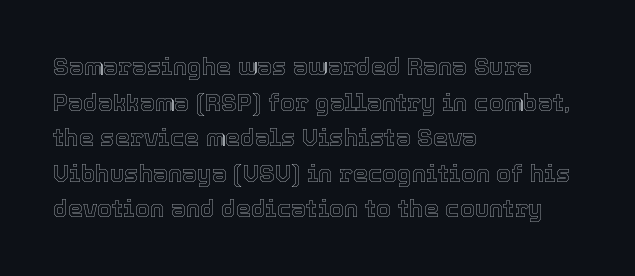
{"italic": "no", "underline": "no", "align": "left", "line_spacing": "normal", "line_spacing_ratio": 1.48, "letter_spacing": "normal", "letter_spacing_em": 0.0, "glyph_px": 24}
